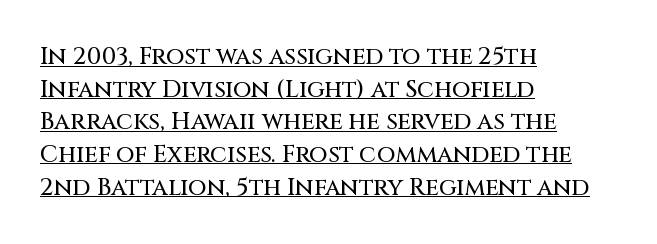
{"italic": "no", "underline": "yes", "align": "left", "line_spacing": "normal", "line_spacing_ratio": 1.36, "letter_spacing": "normal", "letter_spacing_em": 0.0, "glyph_px": 24}
